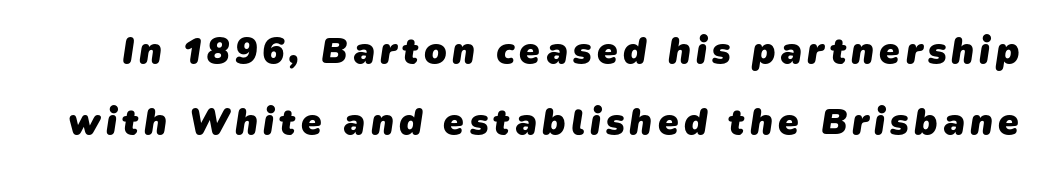
Q: Is the text bold? A: Yes.
Q: Is the typeface a serif or a sans-serif typeface? A: Sans-serif.
Q: Is the text underlined? A: No.
Q: Is the spacing between lines tight, normal or loose? A: Loose.
Q: Width (condensed, normal, or wide)? A: Normal.
Q: Stroke contrast? A: Low.
Q: x-height? A: Medium.
Q: Monospaced? A: No.
